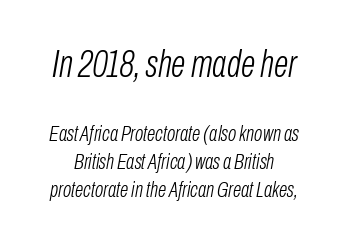
{"italic": "yes", "lean": "right", "slant_degrees": 10, "bold": "no", "weight": "light", "width": "condensed", "stroke_contrast": "low", "x_height": "medium", "monospaced": "no", "underline": "no", "line_spacing": "normal", "line_spacing_ratio": 1.26, "letter_spacing": "normal", "letter_spacing_em": 0.0, "larger_block": "first", "size_ratio": 1.73, "glyph_px": 38}
